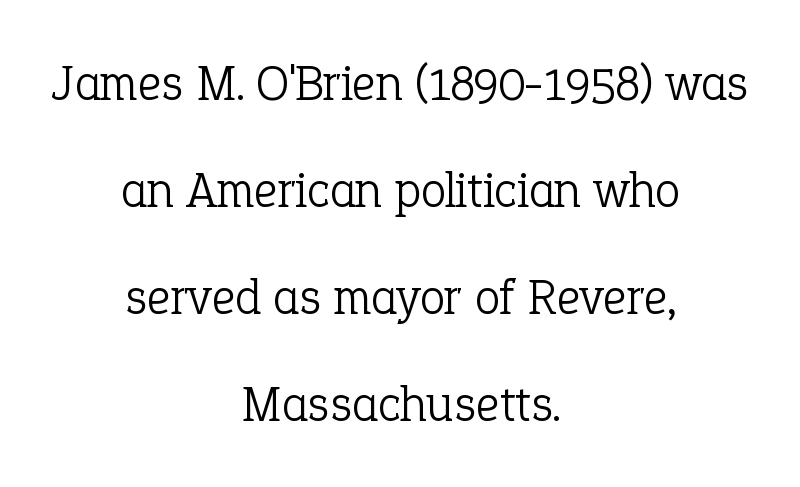
The image shows 51 px light serif type, upright; set centered, loose line spacing (2.1x), normal letter spacing, not underlined; low stroke contrast and a medium x-height.
